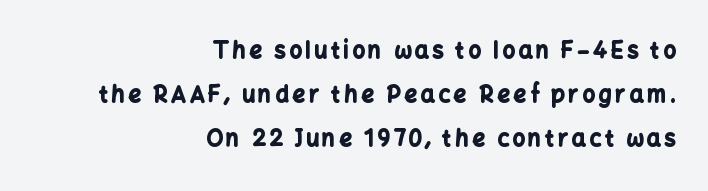
The image shows 22 px bold type, upright; set right-aligned, loose line spacing (1.99x), not underlined.
